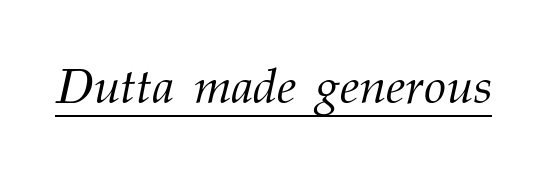
Little horizontal feet cap the strokes, marking this as serif type. When letters slant like this, we call the style italic. Each word holds together tightly as a unit, with standard inter-letter gaps. Proportional: the letters do not fall into vertical columns. Bold? No — there's no thickening of the strokes. A typographer would call this underscored text.
